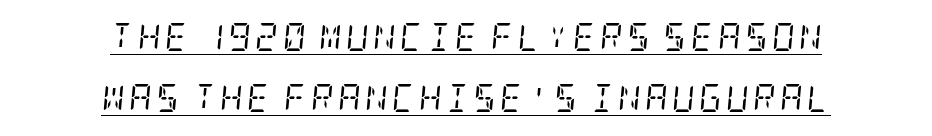
Q: Is the text bold? A: No.
Q: Is the text italic (slanted)? A: Yes, it leans right by about 5 degrees.
Q: Is the typeface a serif or a sans-serif typeface? A: Serif.
Q: Is the text underlined? A: Yes.
Q: How is the paragraph aligned? A: Centered.
Q: Is the spacing between lines tight, normal or loose? A: Loose.
Q: Width (condensed, normal, or wide)? A: Condensed.
Q: Stroke contrast? A: Low.
Q: x-height? A: Large.
